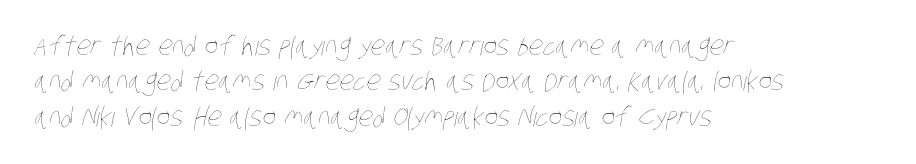
Honestly, there is no underline to notice here at all. Students, observe: this is what conventionally led text looks like. No extra tracking has been applied to these lines. Stems here are at most as thick as an everyday book face. One-word summary of the alignment: left.
